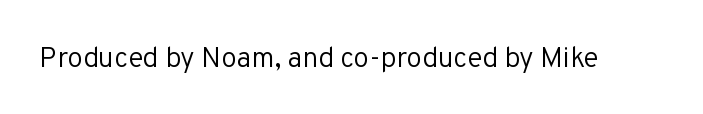
The specimen omits any rule beneath the text block's lines. Short note: letters normally spaced. Vertical strokes here are truly vertical. Note the varied advance widths — an 'i' is clearly narrower than an 'm'. The face used here is a sans, in the tradition of grotesques and geometrics.
